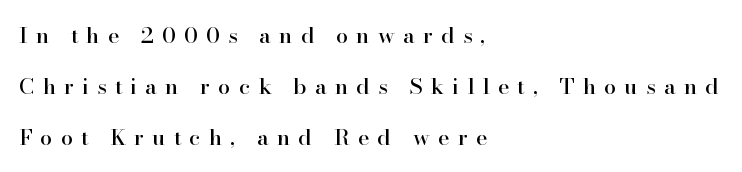
{"italic": "no", "underline": "no", "align": "left", "line_spacing": "loose", "line_spacing_ratio": 2.31, "letter_spacing": "wide", "letter_spacing_em": 0.37, "glyph_px": 22}
